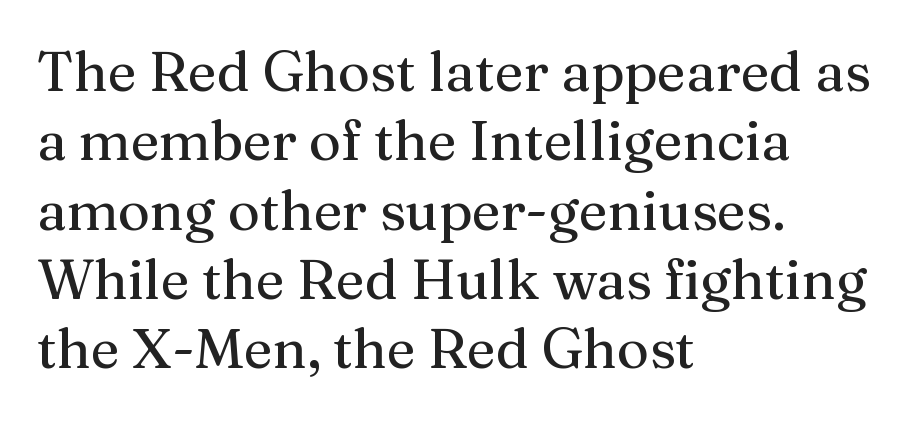
Alignment: flush left. Note: serifs present on the glyphs. The rendering uses natural spacing where letterforms have individual widths. The font's upright variant was chosen for this text.
